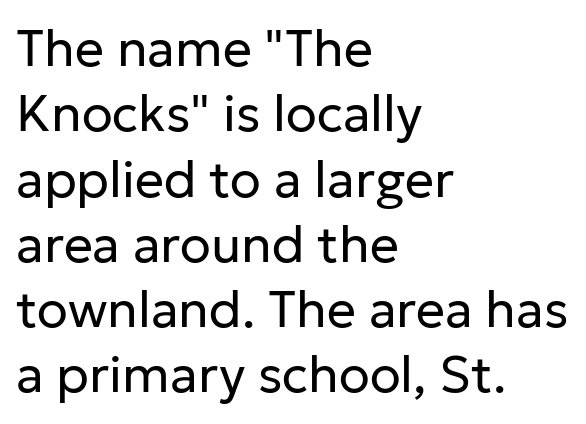
Q: Is the text bold? A: No.
Q: Is the text italic (slanted)? A: No, it is upright.
Q: Is the typeface a serif or a sans-serif typeface? A: Sans-serif.
Q: Is the text underlined? A: No.
Q: How is the paragraph aligned? A: Left-aligned.
Q: Is the spacing between letters normal or unusually wide? A: Normal.
Q: Is the spacing between lines tight, normal or loose? A: Normal.
Q: Width (condensed, normal, or wide)? A: Normal.
Q: Stroke contrast? A: Low.
Q: x-height? A: Medium.
Q: Monospaced? A: No.
